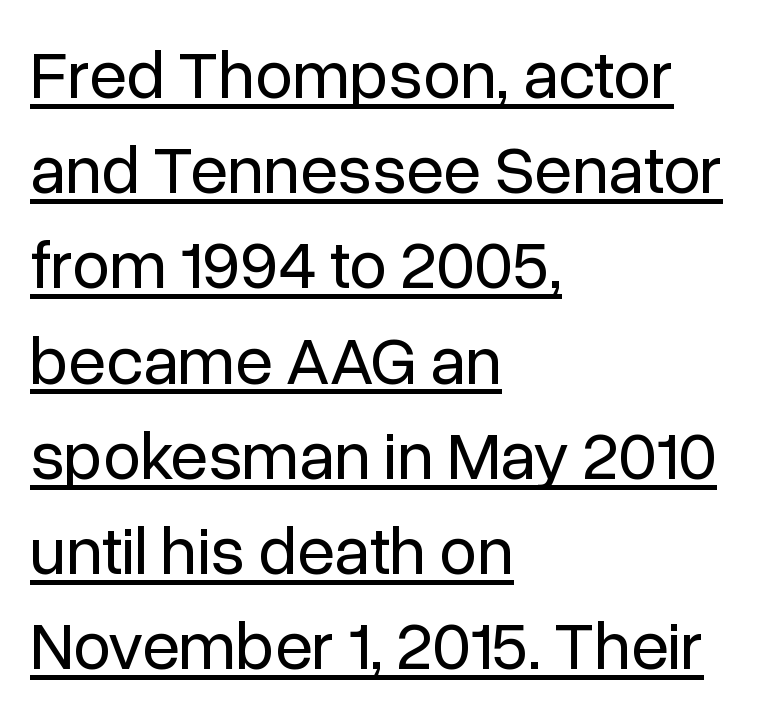
{"serif": "no", "italic": "no", "bold": "no", "weight": "regular", "width": "normal", "stroke_contrast": "low", "x_height": "medium", "monospaced": "no", "underline": "yes", "align": "left", "line_spacing": "normal", "line_spacing_ratio": 1.4, "letter_spacing": "normal", "letter_spacing_em": 0.0, "glyph_px": 68}
